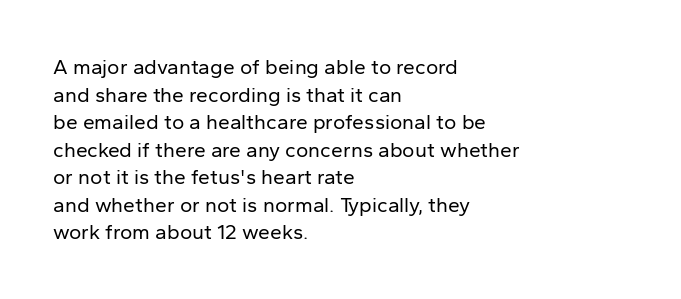
{"italic": "no", "bold": "no", "underline": "no", "align": "left", "line_spacing": "normal", "line_spacing_ratio": 1.31, "letter_spacing": "normal", "letter_spacing_em": 0.0, "glyph_px": 21}
